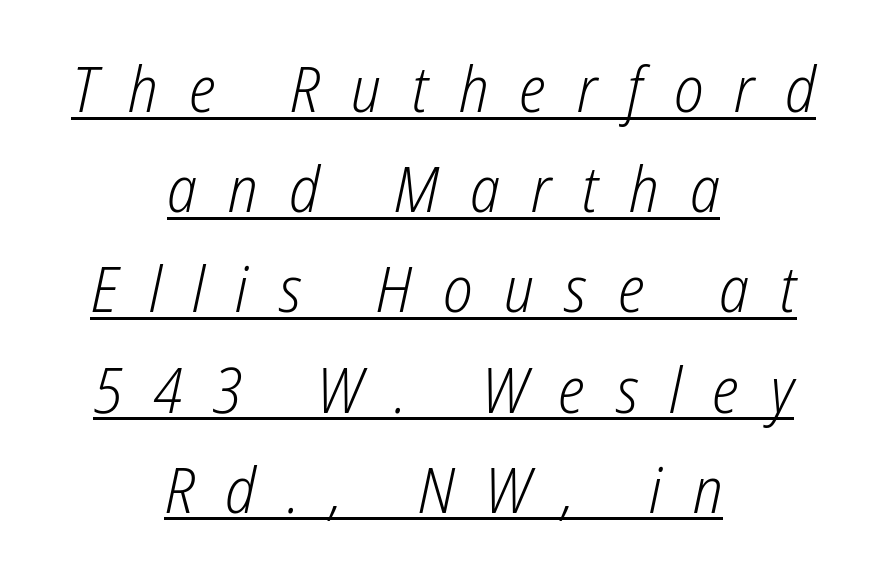
The image shows 63 px light, condensed type, italic (leaning right); set centered, normal line spacing (1.59x), unusually wide letter spacing (+0.49 em), underlined; low stroke contrast and a medium x-height.
